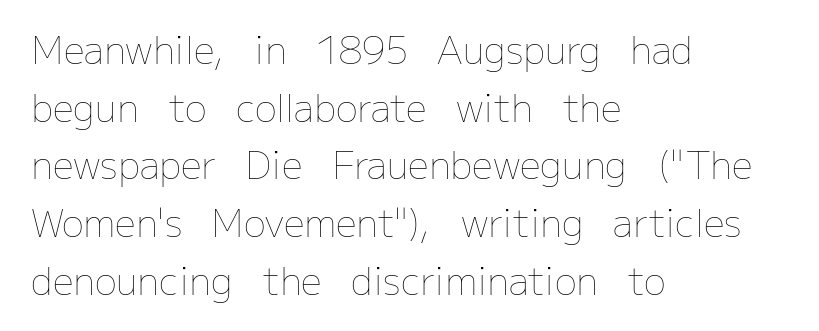
{"italic": "no", "bold": "no", "weight": "thin", "width": "normal", "stroke_contrast": "low", "x_height": "medium", "monospaced": "no", "underline": "no", "align": "left", "line_spacing": "normal", "line_spacing_ratio": 1.56, "letter_spacing": "normal", "letter_spacing_em": 0.0, "glyph_px": 37}
